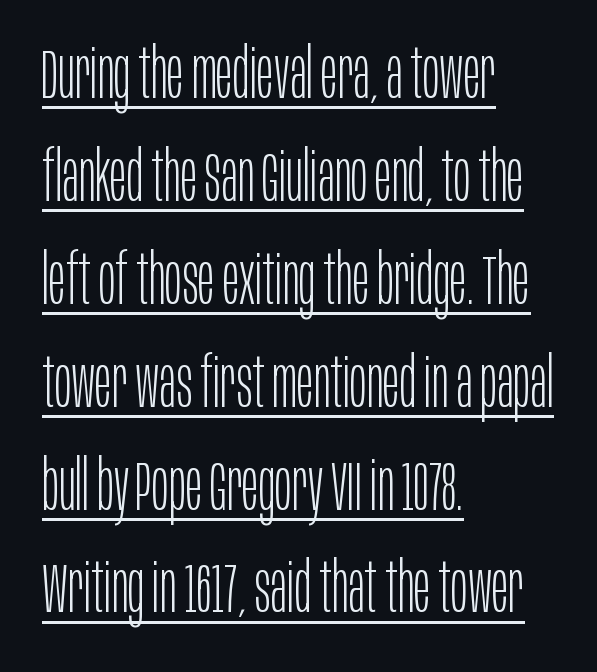
Is there any slant? The stems are plumb. This is underlined copy, the kind a proofreader might mark for attention. Short and long lines alike share a common starting point at left. This sample uses plain, unmodified letter spacing.
